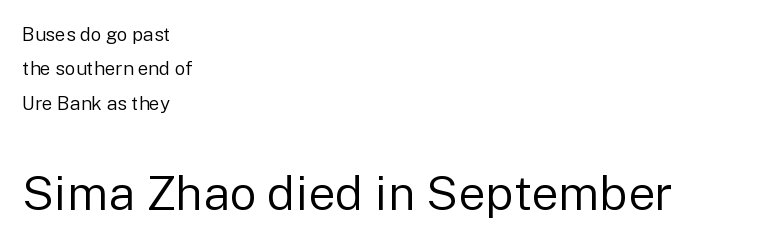
Q: Is the text bold? A: No.
Q: Is the text italic (slanted)? A: No, it is upright.
Q: Is the typeface a serif or a sans-serif typeface? A: Sans-serif.
Q: Is the text underlined? A: No.
Q: How is the paragraph aligned? A: Left-aligned.
Q: Is the spacing between letters normal or unusually wide? A: Normal.
Q: Which block of text is set in a larger size, the first (top) or the second (bottom)? A: The second (bottom) one.
Q: Width (condensed, normal, or wide)? A: Normal.
Q: Stroke contrast? A: Low.
Q: x-height? A: Medium.
Q: Monospaced? A: No.
